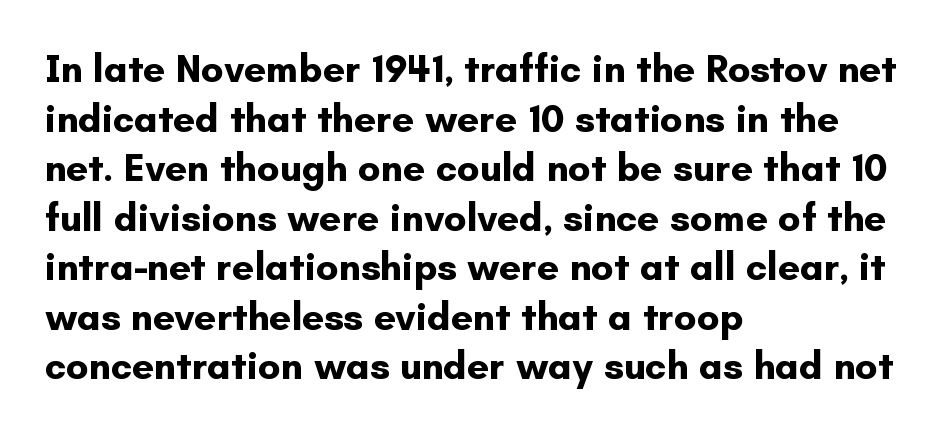
The block of text has a typical density, with ordinary space between rows. The passage is arranged the way most books set body copy — flush left. I'd describe the lettering as bold — thick and assertive. Just letters on the line, the space beneath them empty. Check where the strokes stop: nothing finishes them off — pure sans.
